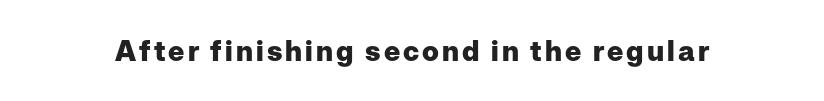
The image shows 28 px heavy sans-serif type, upright; set not underlined; low stroke contrast and a medium x-height.
